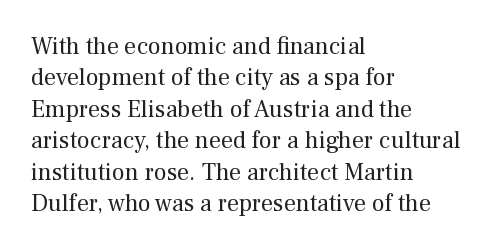
What stands out about the letter spacing? Nothing — it is the standard amount. Unmarked baselines from the first word to the last. The rendering anchors every line to the left-hand side. Regarding leading, the lines here are spaced in the standard way. Compared with a typical body face, this is equally light or lighter still. In terms of posture, this sample is upright.
